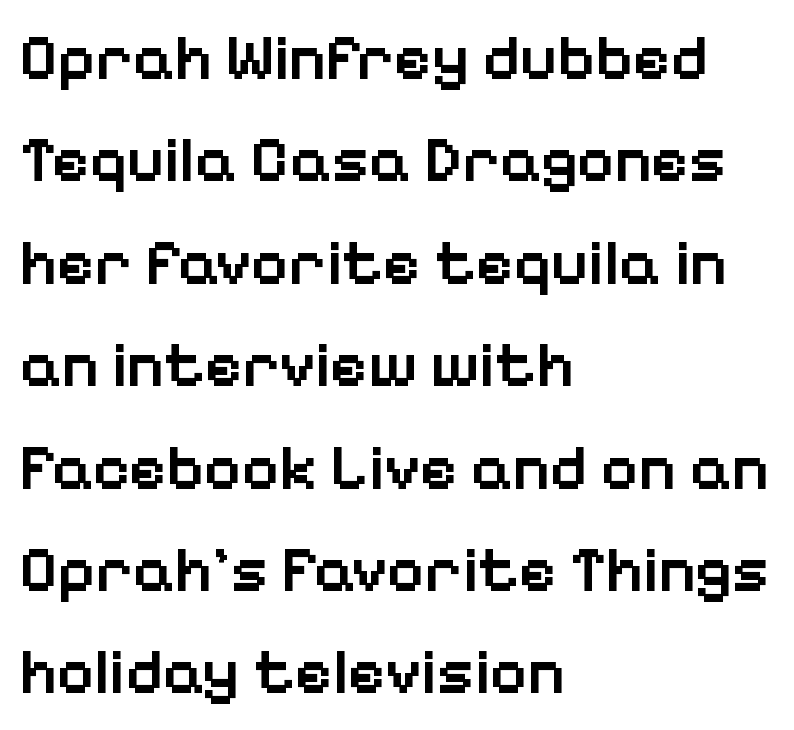
Horizontal bands of white between lines are of average thickness. Every stem runs plumb, perpendicular to the baseline. The lines in this sample share a left origin and differ only in where they stop. The font family rendered here belongs to the sans-serif group. Each row of text sits above clean, open space. The rendering uses natural spacing where letterforms have individual widths.
